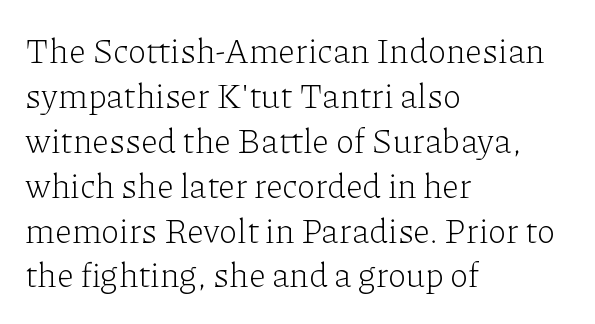
{"serif": "yes", "italic": "no", "bold": "no", "weight": "light", "width": "normal", "stroke_contrast": "low", "x_height": "medium", "monospaced": "no", "underline": "no", "align": "left", "line_spacing": "normal", "line_spacing_ratio": 1.32, "letter_spacing": "normal", "letter_spacing_em": 0.0, "glyph_px": 34}
